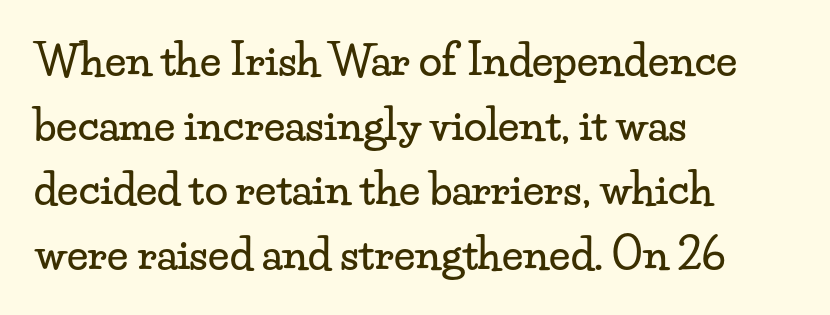
Q: Is the text italic (slanted)? A: No, it is upright.
Q: Is the typeface a serif or a sans-serif typeface? A: Serif.
Q: Is the text underlined? A: No.
Q: How is the paragraph aligned? A: Left-aligned.
Q: Is the spacing between letters normal or unusually wide? A: Normal.
Q: Is the spacing between lines tight, normal or loose? A: Normal.
Q: Width (condensed, normal, or wide)? A: Wide.
Q: Stroke contrast? A: Low.
Q: x-height? A: Small.
Q: Monospaced? A: No.
